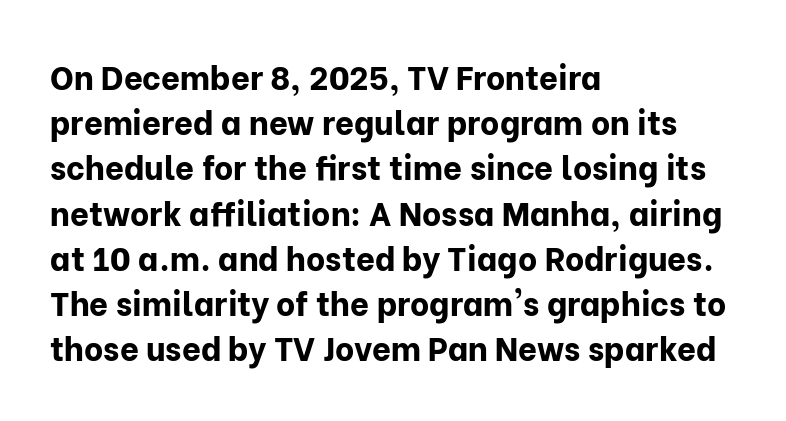
Q: Is the text bold? A: Yes.
Q: Is the text italic (slanted)? A: No, it is upright.
Q: Is the typeface a serif or a sans-serif typeface? A: Sans-serif.
Q: Is the text underlined? A: No.
Q: How is the paragraph aligned? A: Left-aligned.
Q: Is the spacing between letters normal or unusually wide? A: Normal.
Q: Is the spacing between lines tight, normal or loose? A: Normal.
Q: Width (condensed, normal, or wide)? A: Normal.
Q: Stroke contrast? A: Low.
Q: x-height? A: Medium.
Q: Monospaced? A: No.
